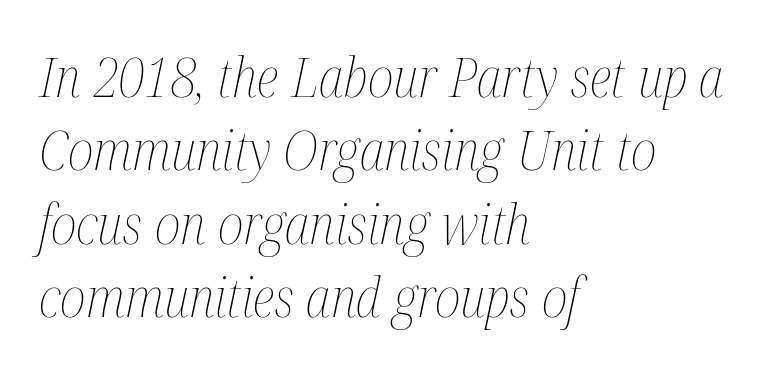
In terms of letterspacing, this is plain default setting. Spacing verdict: proportional, widths tailored to each character. Compared with typical paragraphs, the rows here are spaced about the same. This sample uses an oblique cut, with every glyph tilted off the vertical.
